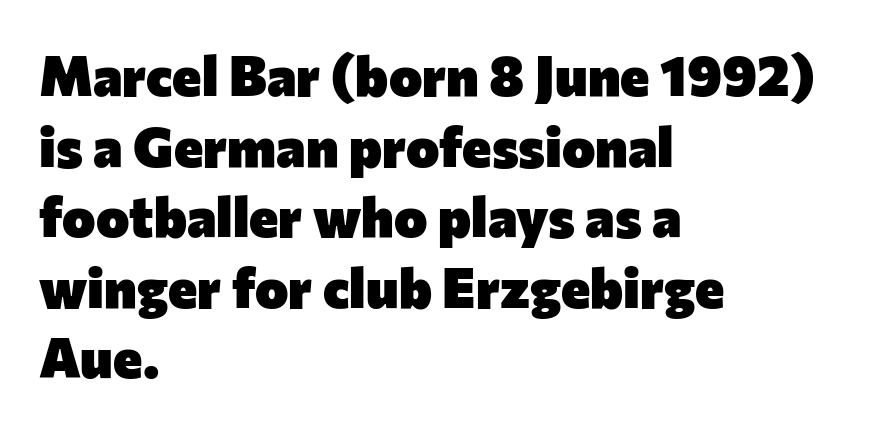
{"serif": "no", "italic": "no", "bold": "yes", "weight": "heavy", "width": "normal", "stroke_contrast": "low", "x_height": "medium", "monospaced": "no", "underline": "no", "align": "left", "line_spacing": "normal", "line_spacing_ratio": 1.26, "letter_spacing": "normal", "letter_spacing_em": 0.0, "glyph_px": 56}
